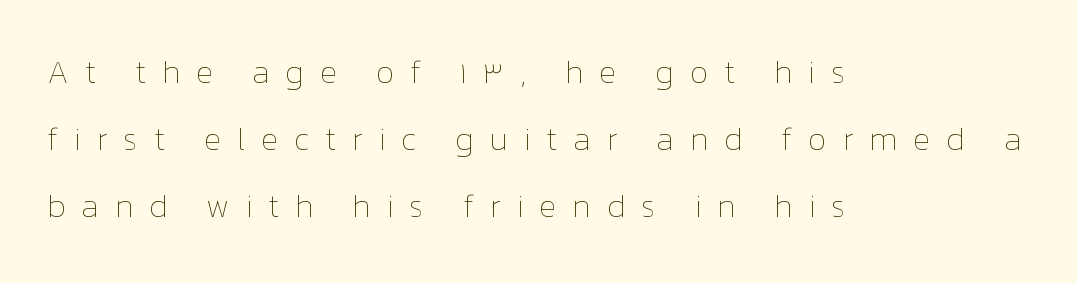
{"italic": "no", "bold": "no", "weight": "thin", "width": "normal", "stroke_contrast": "low", "x_height": "medium", "monospaced": "no", "underline": "no", "align": "left", "line_spacing": "loose", "line_spacing_ratio": 2.1, "letter_spacing": "wide", "letter_spacing_em": 0.49, "glyph_px": 32}
